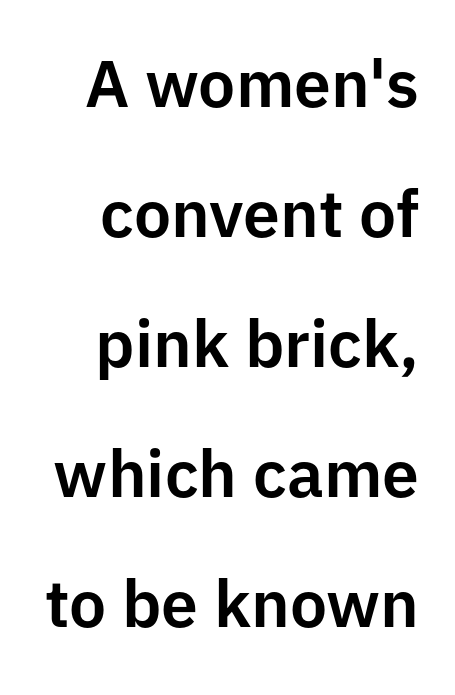
The image shows 66 px sans-serif type, upright; set right-aligned, loose line spacing (1.97x), normal letter spacing, not underlined; low stroke contrast and a medium x-height.
